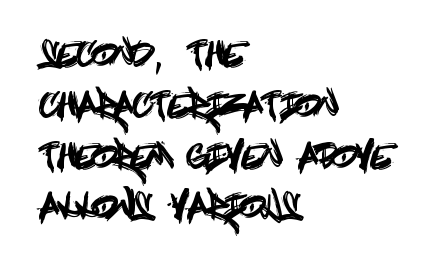
{"serif": "no", "width": "condensed", "x_height": "large", "underline": "no", "align": "left", "line_spacing": "normal", "line_spacing_ratio": 1.54, "letter_spacing": "normal", "letter_spacing_em": 0.0, "glyph_px": 33}
